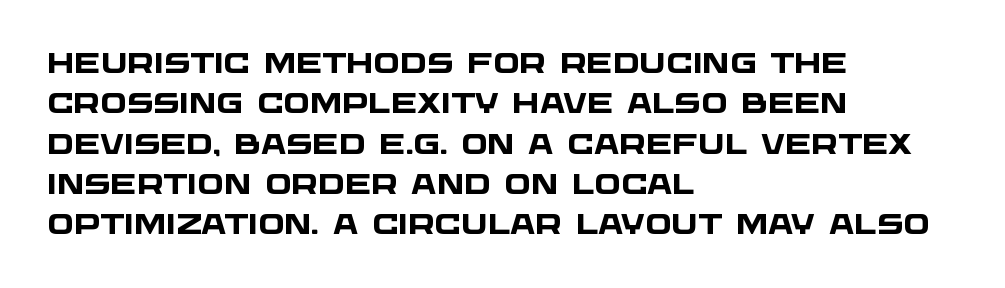
Q: Is the text bold? A: Yes.
Q: Is the typeface a serif or a sans-serif typeface? A: Sans-serif.
Q: Is the text underlined? A: No.
Q: How is the paragraph aligned? A: Left-aligned.
Q: Is the spacing between letters normal or unusually wide? A: Normal.
Q: Is the spacing between lines tight, normal or loose? A: Normal.
Q: Width (condensed, normal, or wide)? A: Wide.
Q: Stroke contrast? A: Low.
Q: x-height? A: Large.
Q: Monospaced? A: No.
